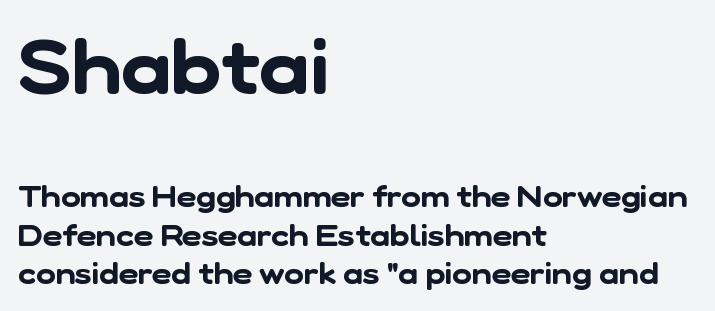
Think of a printed novel: that variable character pitch is what you see here. Teacher's note: observe the even left margin — that is flush-left alignment. The upper block of text is set noticeably larger than the block beneath it. Compared with typical paragraphs, the rows here are spaced about the same. Regarding serifs, this sample does without them. Students, note that the glyphs here touch the page at normal intervals.
